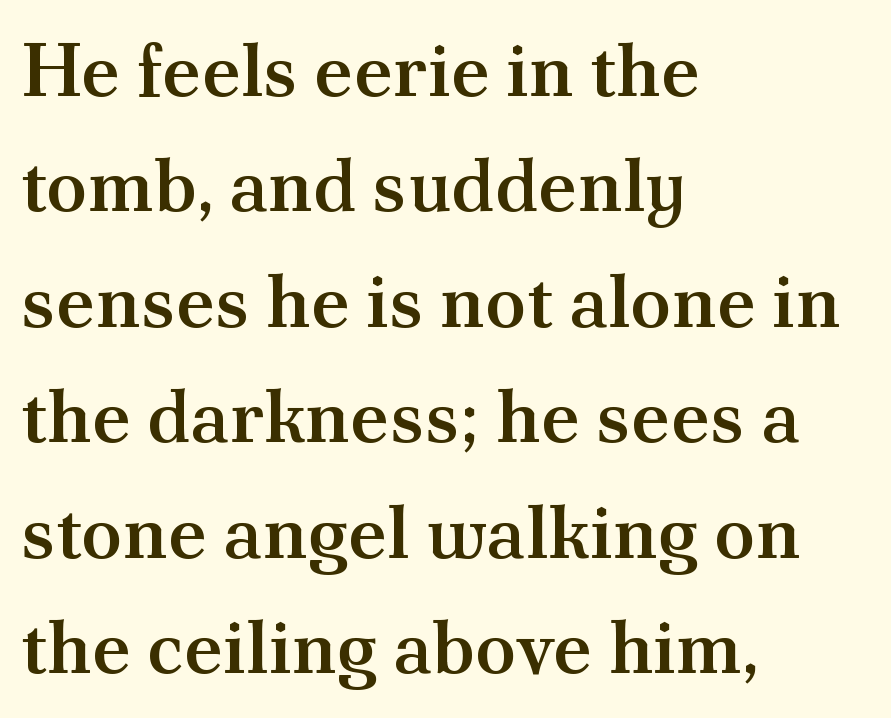
Q: Is the text bold? A: Semi-bold.
Q: Is the text italic (slanted)? A: No, it is upright.
Q: Is the typeface a serif or a sans-serif typeface? A: Serif.
Q: Is the text underlined? A: No.
Q: How is the paragraph aligned? A: Left-aligned.
Q: Is the spacing between letters normal or unusually wide? A: Normal.
Q: Is the spacing between lines tight, normal or loose? A: Normal.
Q: Width (condensed, normal, or wide)? A: Normal.
Q: Stroke contrast? A: Medium.
Q: x-height? A: Small.
Q: Monospaced? A: No.
